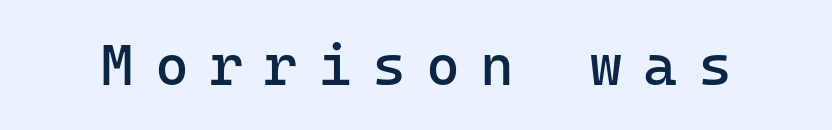
{"serif": "no", "italic": "no", "bold": "no", "weight": "regular", "width": "normal", "stroke_contrast": "low", "x_height": "medium", "monospaced": "yes", "underline": "no", "letter_spacing": "wide", "letter_spacing_em": 0.35, "glyph_px": 58}
